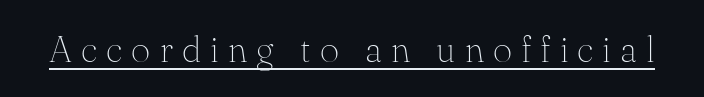
Q: Is the text bold? A: No.
Q: Is the text italic (slanted)? A: No, it is upright.
Q: Is the typeface a serif or a sans-serif typeface? A: Serif.
Q: Is the text underlined? A: Yes.
Q: Is the spacing between letters normal or unusually wide? A: Unusually wide.
Q: Width (condensed, normal, or wide)? A: Normal.
Q: Stroke contrast? A: Medium.
Q: x-height? A: Small.
Q: Monospaced? A: No.
